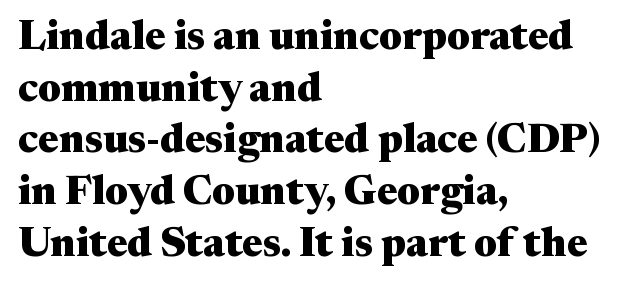
Characters follow at the spacing the type designer built in. Does the copy run flush right? No — it runs flush left. Honestly, there is no underline to notice here at all. No italicization has been applied; the sample stays upright.
